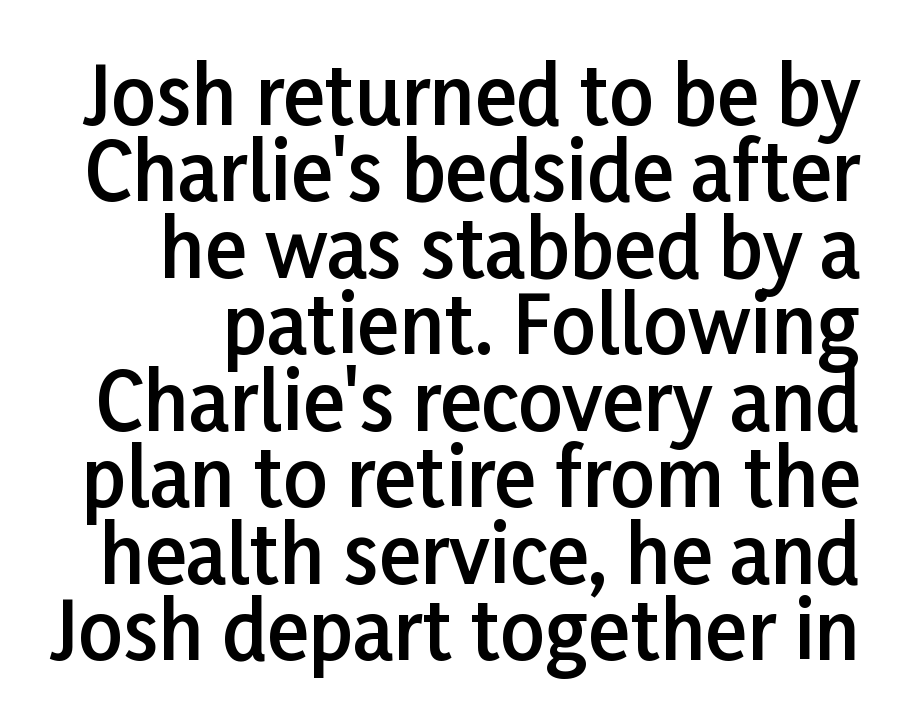
{"serif": "no", "italic": "no", "bold": "semi", "weight": "semibold", "width": "normal", "stroke_contrast": "low", "x_height": "medium", "monospaced": "no", "underline": "no", "line_spacing": "tight", "line_spacing_ratio": 0.98, "letter_spacing": "normal", "letter_spacing_em": 0.0, "glyph_px": 78}
